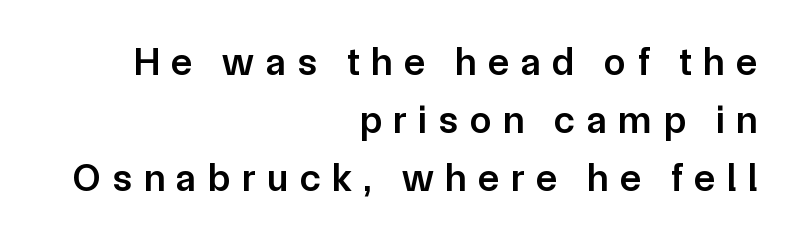
The image shows 39 px semibold sans-serif type, upright; set right-aligned, normal line spacing (1.49x), unusually wide letter spacing (+0.3 em), not underlined; low stroke contrast and a medium x-height.
